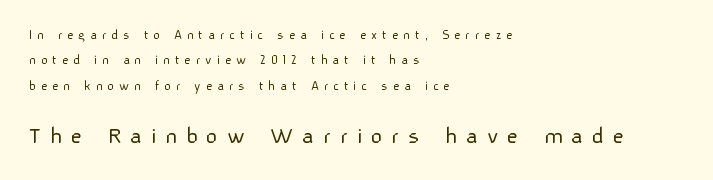
The image shows 25 px text type, upright; set left-aligned, line spacing 1.81x, unusually wide letter spacing (+0.35 em), not underlined; the second (bottom) block is 1.79x larger.
